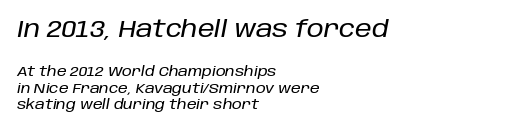
A clean baseline with only descenders dipping below it. Compared with ordinary roman type, these characters are visibly tilted. The letters in the upper block stand taller than those in the block below. Each word holds together tightly as a unit, with standard inter-letter gaps.
